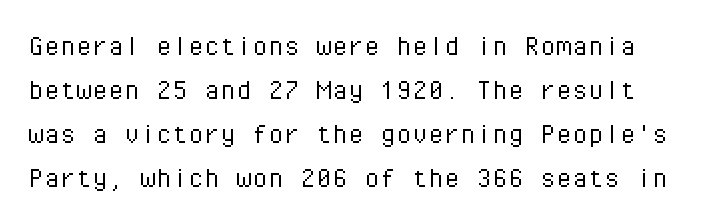
{"serif": "no", "italic": "no", "bold": "no", "weight": "light", "width": "normal", "stroke_contrast": "low", "x_height": "medium", "monospaced": "yes", "underline": "no", "line_spacing": "normal", "line_spacing_ratio": 1.37, "letter_spacing": "normal", "letter_spacing_em": 0.0, "glyph_px": 32}
